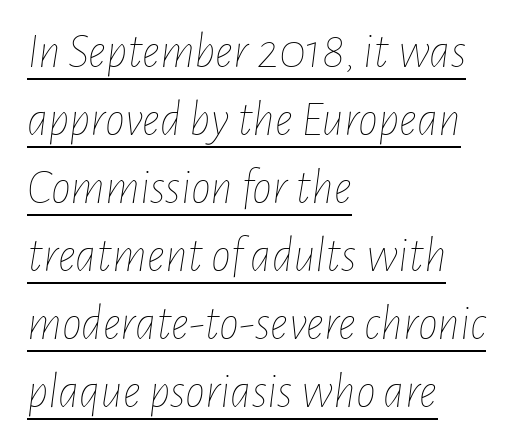
The image shows 50 px thin, condensed type, italic (leaning right); set left-aligned, normal line spacing (1.36x), normal letter spacing, underlined; low stroke contrast and a medium x-height.
